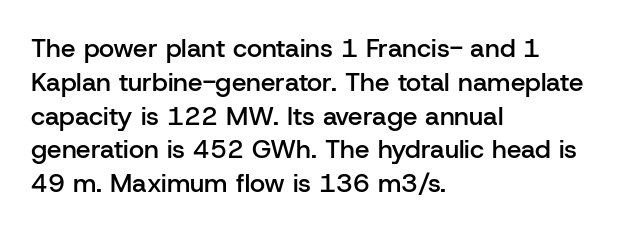
The image shows 26 px text type, upright; set left-aligned, normal line spacing (1.3x), normal letter spacing, not underlined.
